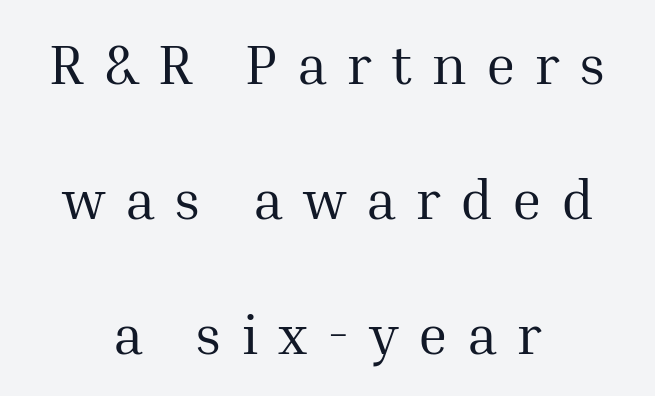
You could not count columns in this text — the font is proportionally spaced. Letterform terminals end in serifs throughout the passage. Students, observe: this is what heavily led, spacious text looks like. Where is the straight margin? There isn't one; the lines are centered. In terms of posture, this sample is upright. On a weight scale, this lands at 450 or below.
